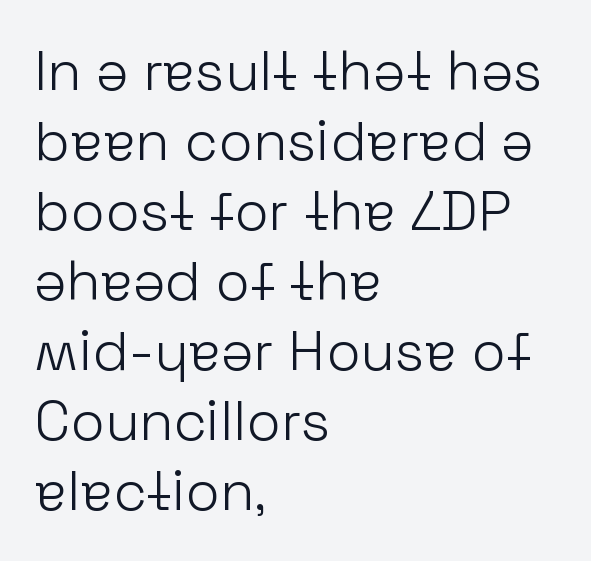
{"serif": "no", "italic": "no", "bold": "no", "weight": "light", "width": "normal", "stroke_contrast": "low", "x_height": "medium", "monospaced": "no", "underline": "no", "align": "left", "line_spacing": "normal", "line_spacing_ratio": 1.25, "letter_spacing": "normal", "letter_spacing_em": 0.0, "glyph_px": 56}
